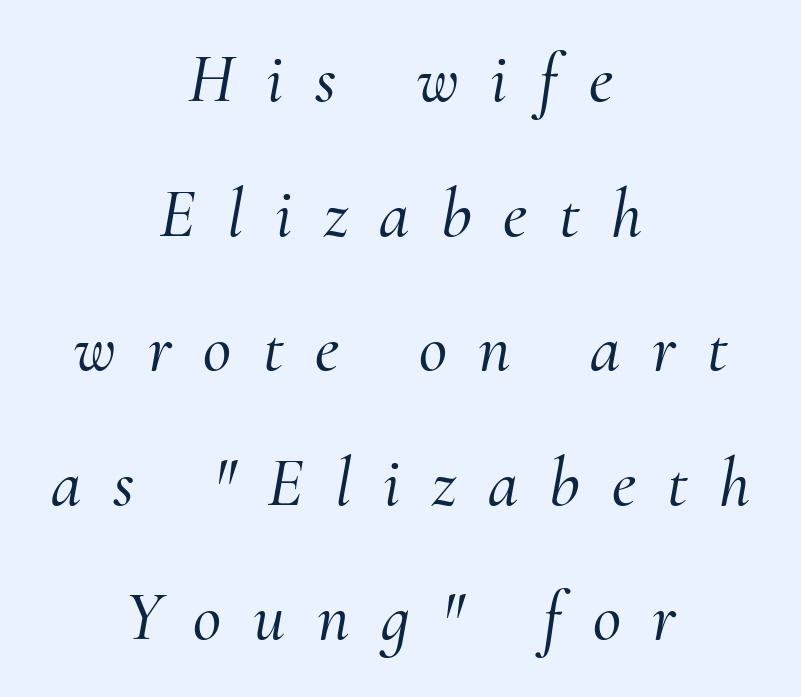
{"serif": "yes", "italic": "yes", "lean": "right", "slant_degrees": 10, "width": "normal", "stroke_contrast": "medium", "x_height": "small", "monospaced": "no", "underline": "no", "align": "center", "line_spacing": "loose", "line_spacing_ratio": 1.95, "letter_spacing": "wide", "letter_spacing_em": 0.46, "glyph_px": 69}
